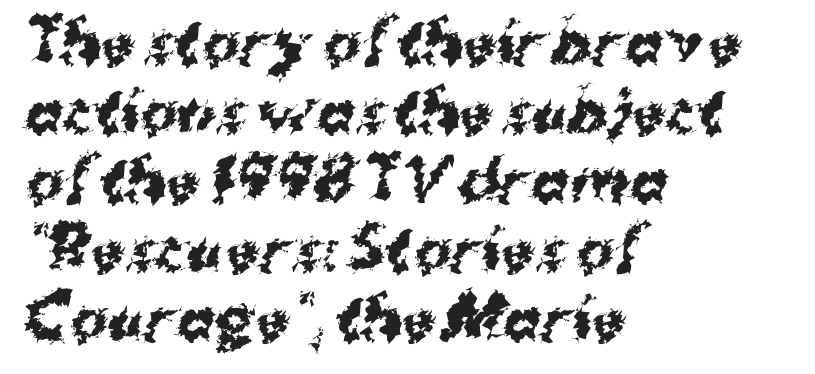
Nothing unusual about the tracking: characters are spaced as the font intends. The letters carry no serifs — their stems end cleanly without finishing strokes. The letters advance in unequal steps, a hallmark of proportional type. All the whitespace from short lines collects on the right.
